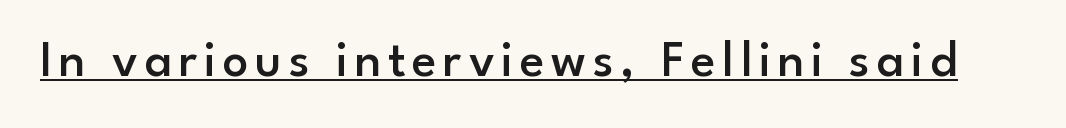
The image shows 51 px semibold sans-serif type, upright; set underlined; low stroke contrast and a small x-height.
